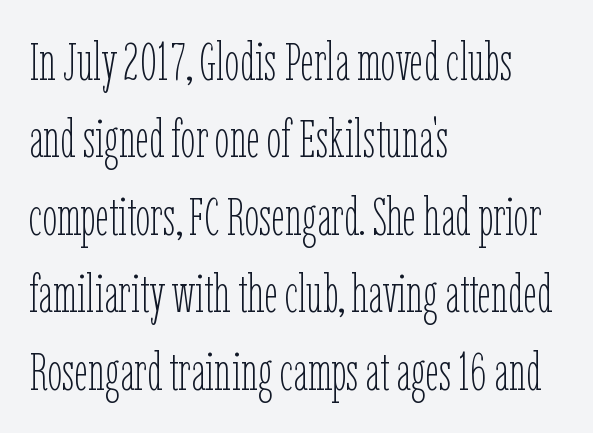
The image shows 53 px thin, condensed type, upright; set left-aligned, normal line spacing (1.46x), normal letter spacing, not underlined; low stroke contrast and a medium x-height.
